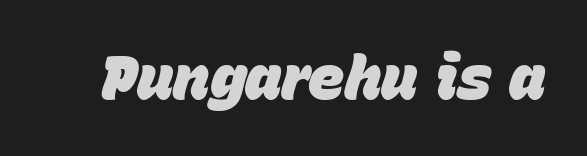
Q: Is the text bold? A: Yes.
Q: Is the text italic (slanted)? A: Yes, it leans right by about 15 degrees.
Q: Is the text underlined? A: No.
Q: Is the spacing between letters normal or unusually wide? A: Normal.
Q: Width (condensed, normal, or wide)? A: Normal.
Q: Stroke contrast? A: Low.
Q: x-height? A: Large.
Q: Monospaced? A: No.
